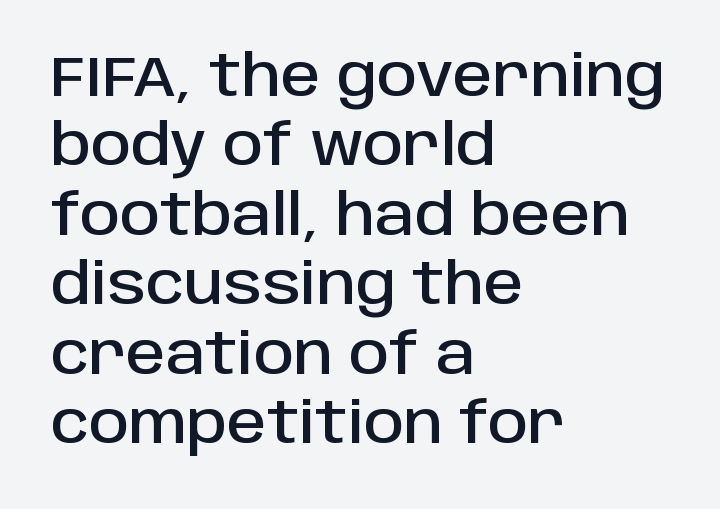
The image shows 56 px sans-serif type, upright; set left-aligned, line spacing 1.24x, normal letter spacing, not underlined; low stroke contrast and a large x-height.
